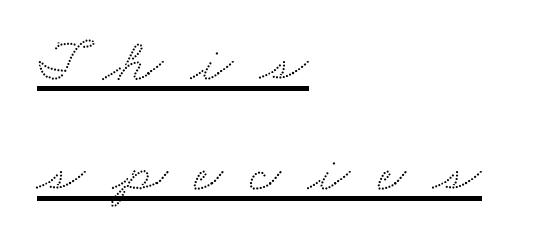
{"serif": "yes", "width": "wide", "stroke_contrast": "medium", "x_height": "small", "monospaced": "no", "underline": "yes", "align": "left", "line_spacing_ratio": 1.78, "letter_spacing": "wide", "letter_spacing_em": 0.44, "glyph_px": 62}
